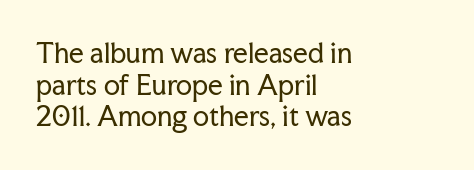
{"italic": "no", "bold": "no", "underline": "no", "align": "left", "line_spacing_ratio": 1.22, "letter_spacing": "normal", "letter_spacing_em": 0.0, "glyph_px": 26}
